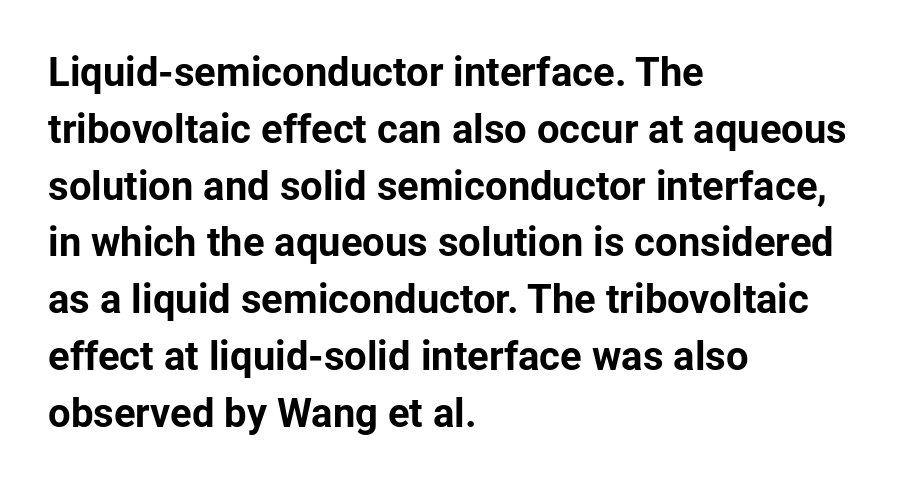
{"serif": "no", "italic": "no", "bold": "yes", "weight": "bold", "width": "normal", "stroke_contrast": "low", "x_height": "medium", "monospaced": "no", "underline": "no", "align": "left", "line_spacing": "normal", "line_spacing_ratio": 1.42, "letter_spacing": "normal", "letter_spacing_em": 0.0, "glyph_px": 40}
